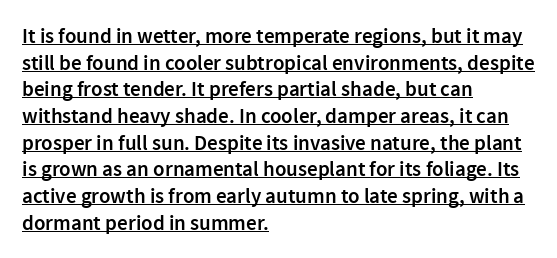
The typesetter chose a ragged-right arrangement here. Students, observe the line beneath the letters — that is underlining. Compared with typical body copy, the letter spacing here is the same. Stems and bowls a touch heavier than normal — semibold. Interline gaps are of average width in this sample.
